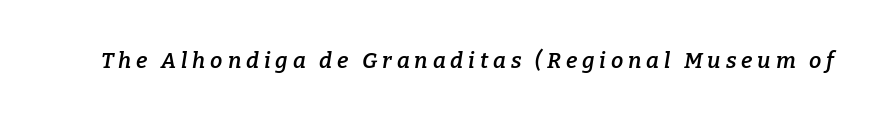
Q: Is the text bold? A: Semi-bold.
Q: Is the text italic (slanted)? A: Yes, it leans right by about 9 degrees.
Q: Is the text underlined? A: No.
Q: Is the spacing between letters normal or unusually wide? A: Unusually wide.
